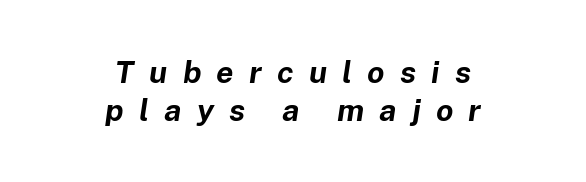
The image shows 31 px bold type, italic (leaning right); set centered, line spacing 1.23x, unusually wide letter spacing (+0.49 em), not underlined; low stroke contrast and a medium x-height.
